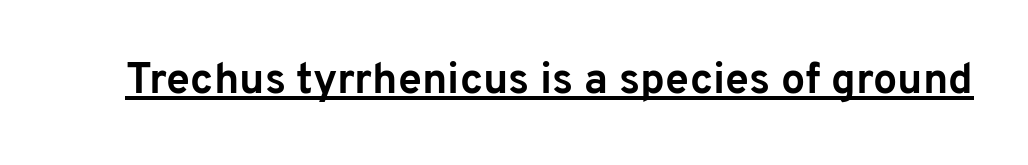
The line texture is even and compact thanks to regular tracking. Each letter's strokes conclude bluntly, with no projecting serifs. Ordinary non-slanted type is in use. Stroke thickness is high; the sample reads as a true bold. The passage shown is typed in a proportional face where columns would drift.
